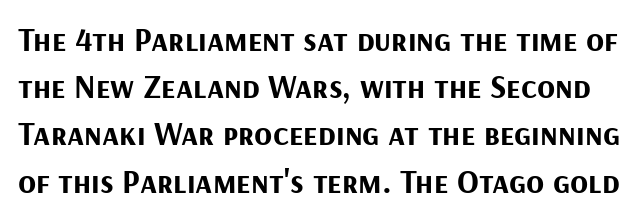
{"serif": "no", "italic": "no", "bold": "yes", "weight": "bold", "width": "normal", "stroke_contrast": "medium", "x_height": "medium", "monospaced": "no", "underline": "no", "line_spacing": "normal", "line_spacing_ratio": 1.43, "letter_spacing": "normal", "letter_spacing_em": 0.0, "glyph_px": 33}
